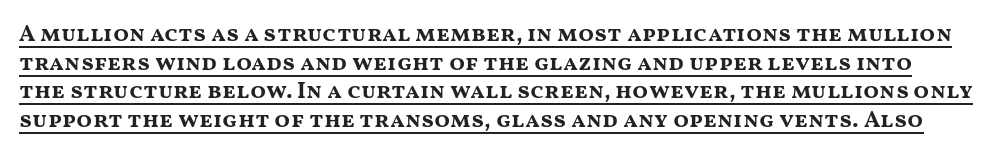
The image shows 23 px bold type, upright; set line spacing 1.24x, normal letter spacing, underlined.
